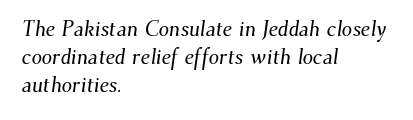
The image shows 21 px text type; set left-aligned, normal line spacing (1.33x), normal letter spacing, not underlined.
